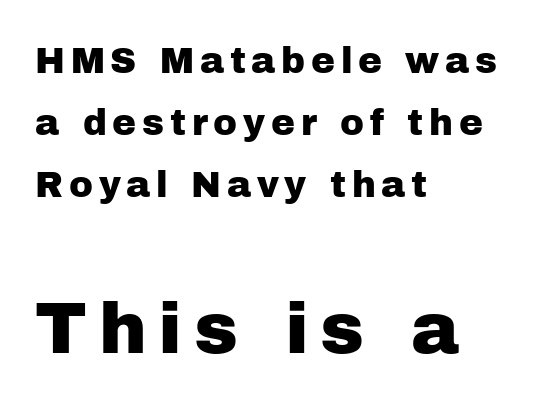
The image shows 72 px sans-serif type, upright; set left-aligned, line spacing 1.72x, not underlined; the second (bottom) block is 2.0x larger; low stroke contrast and a medium x-height.
